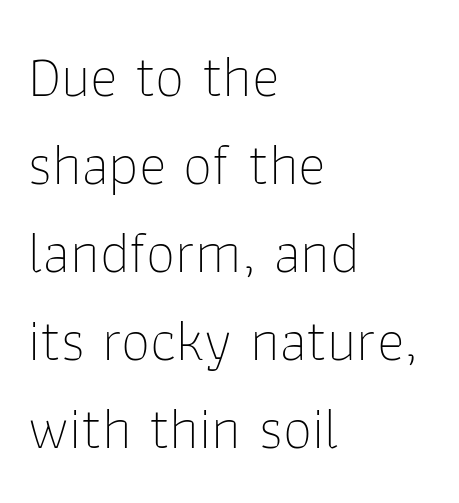
Counters stay open thanks to moderate or lighter strokes. The line-height multiplier appears to be the usual default. Observe the absence of serifs on each vertical stroke in this sample. Underlining? Definitely not there. Words appear dense and cohesive because spacing is normal.
